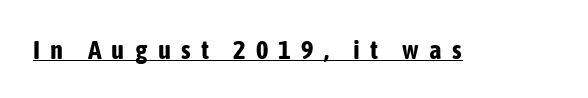
The rendering uses a bold face; every stroke is thick and dark. Each line of the rendering has a horizontal stroke beneath the glyphs. Designer's note — italics off, roman on. A typesetter would call this heavily tracked-out type.
